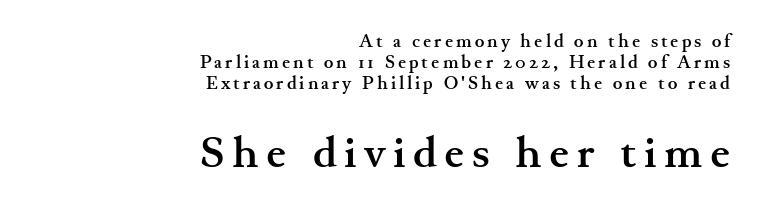
The image shows 44 px semibold, wide serif type, upright; set right-aligned, line spacing 1.16x, not underlined; the second (bottom) block is 2.44x larger; medium stroke contrast and a small x-height.
